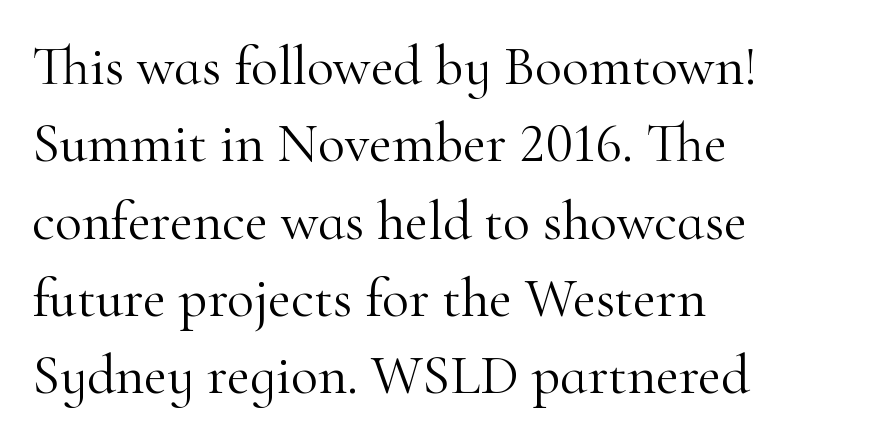
The image shows 56 px light serif type, upright; set left-aligned, normal line spacing (1.38x), normal letter spacing, not underlined; high stroke contrast and a small x-height.
